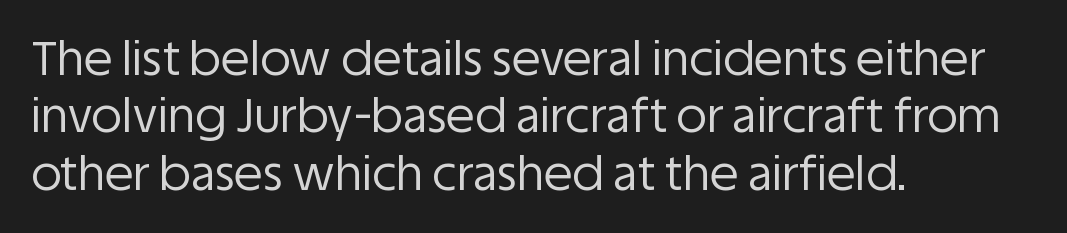
Line starts are locked; line ends wander. Tall strokes in this sample are plumb rather than angled. The letters advance in unequal steps, a hallmark of proportional type. Weight: regular or lighter.
